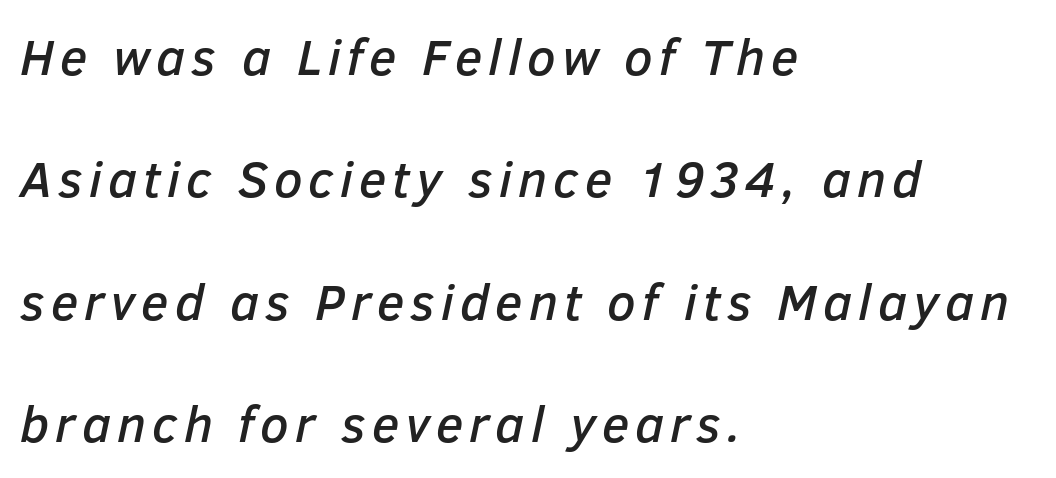
The image shows 51 px text type, italic (leaning right); set left-aligned, loose line spacing (2.4x), not underlined; low stroke contrast and a medium x-height.
